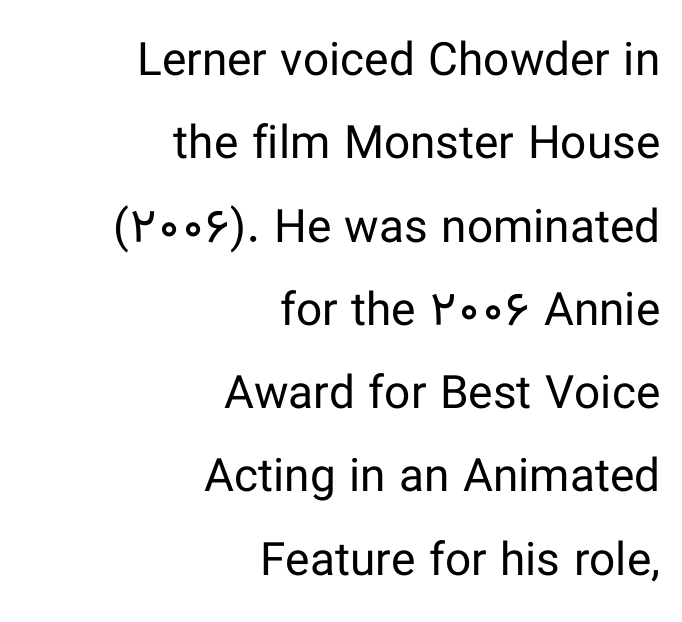
These lines keep a tight, regular rhythm from letter to letter. This rendering employs a face without finishing strokes, i.e., a sans-serif. Descenders are the only things crossing below the line. Reading down the block, your eye finds every line finishing at a fixed right position.
